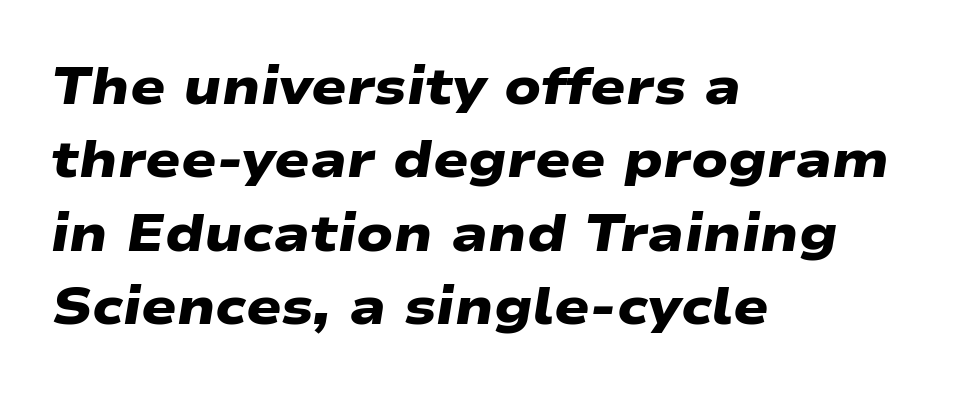
{"serif": "no", "bold": "yes", "weight": "heavy", "width": "wide", "stroke_contrast": "low", "x_height": "medium", "monospaced": "no", "underline": "no", "align": "left", "line_spacing": "normal", "line_spacing_ratio": 1.41, "letter_spacing": "normal", "letter_spacing_em": 0.0, "glyph_px": 52}
